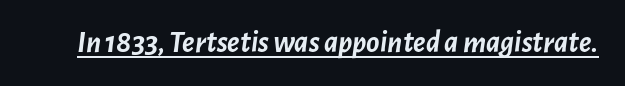
{"italic": "yes", "lean": "right", "slant_degrees": 7, "bold": "yes", "weight": "semibold", "width": "normal", "stroke_contrast": "low", "x_height": "medium", "monospaced": "no", "underline": "yes", "letter_spacing": "normal", "letter_spacing_em": 0.0, "glyph_px": 31}
